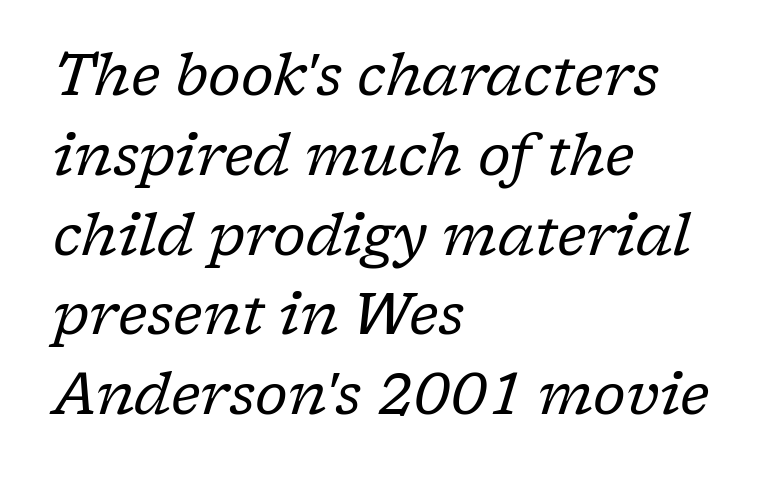
{"serif": "yes", "italic": "yes", "lean": "right", "slant_degrees": 17, "bold": "no", "weight": "regular", "width": "normal", "stroke_contrast": "low", "x_height": "medium", "monospaced": "no", "underline": "no", "align": "left", "line_spacing": "normal", "line_spacing_ratio": 1.4, "letter_spacing": "normal", "letter_spacing_em": 0.0, "glyph_px": 57}
